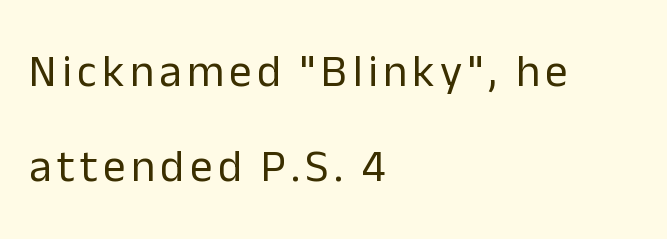
{"serif": "no", "italic": "no", "bold": "no", "weight": "regular", "width": "normal", "stroke_contrast": "low", "x_height": "medium", "monospaced": "no", "underline": "no", "align": "left", "line_spacing": "loose", "line_spacing_ratio": 2.12, "glyph_px": 45}
